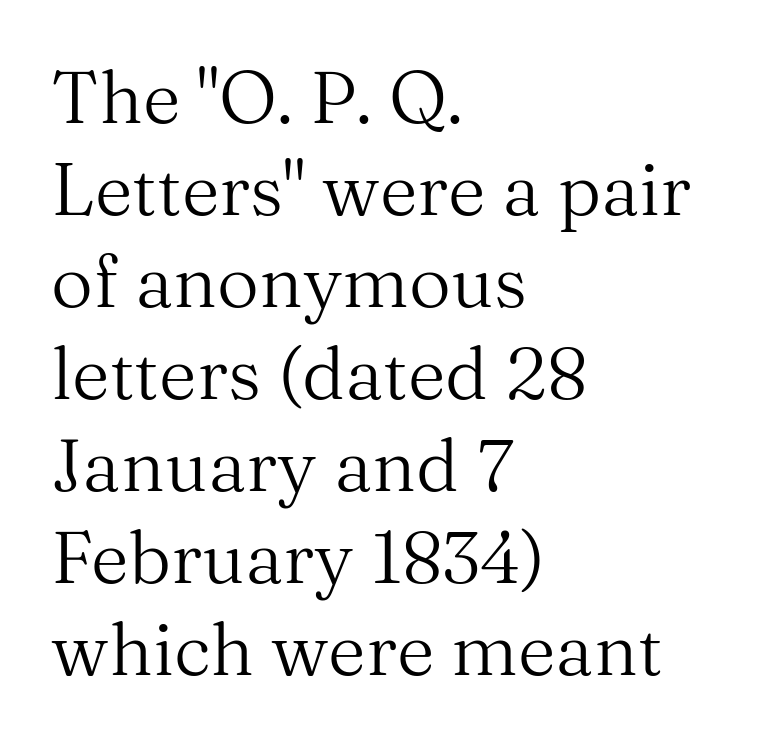
The image shows 73 px regular-weight serif type, upright; set left-aligned, normal line spacing (1.26x), normal letter spacing, not underlined; medium stroke contrast and a medium x-height.
